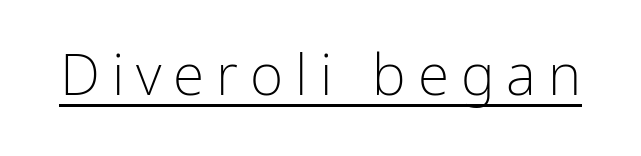
The image shows 57 px light, condensed sans-serif type, upright; set unusually wide letter spacing (+0.21 em), underlined; low stroke contrast and a medium x-height.
